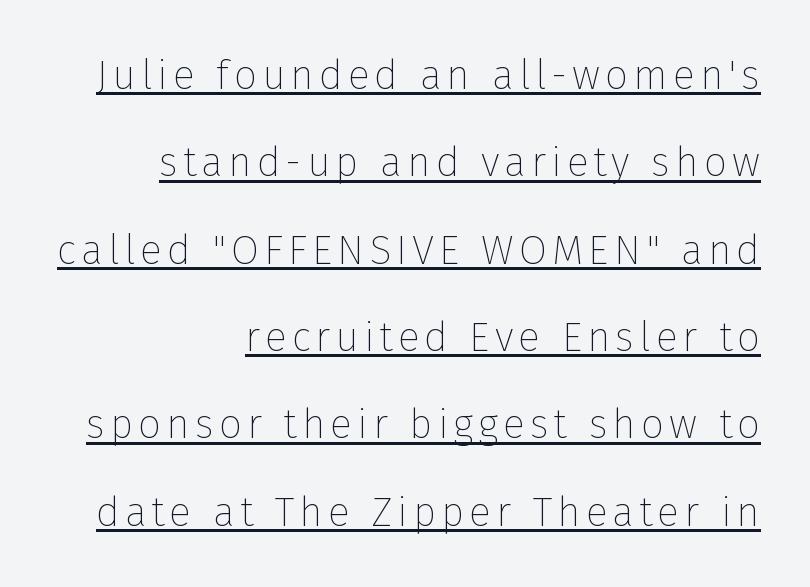
{"serif": "no", "italic": "no", "bold": "no", "weight": "thin", "width": "normal", "stroke_contrast": "low", "x_height": "medium", "monospaced": "no", "underline": "yes", "align": "right", "line_spacing": "loose", "line_spacing_ratio": 2.13, "glyph_px": 41}
